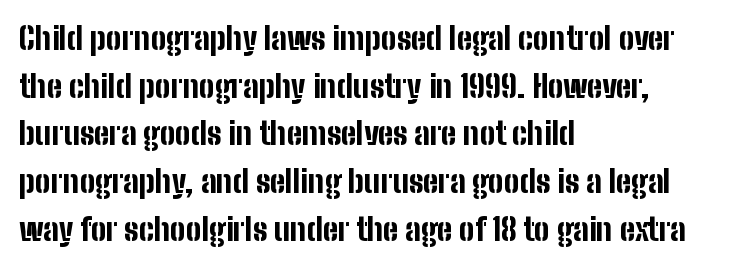
Q: Is the text bold? A: Yes.
Q: Is the text italic (slanted)? A: No, it is upright.
Q: Is the typeface a serif or a sans-serif typeface? A: Sans-serif.
Q: Is the text underlined? A: No.
Q: How is the paragraph aligned? A: Left-aligned.
Q: Is the spacing between letters normal or unusually wide? A: Normal.
Q: Is the spacing between lines tight, normal or loose? A: Normal.
Q: Width (condensed, normal, or wide)? A: Condensed.
Q: Stroke contrast? A: Low.
Q: x-height? A: Medium.
Q: Monospaced? A: No.
